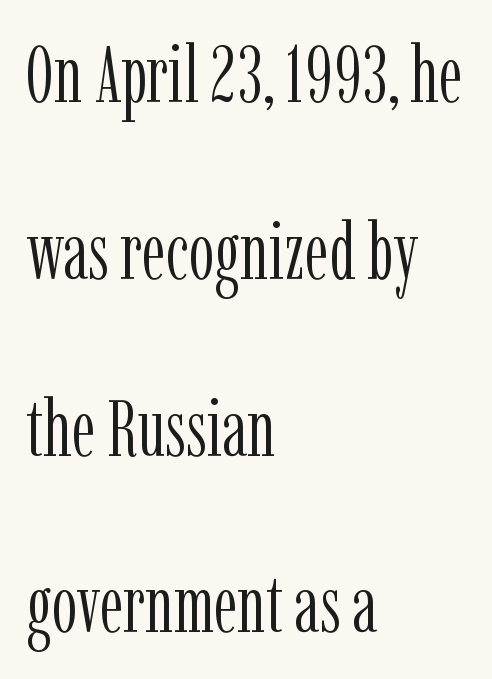
Q: Is the text bold? A: No.
Q: Is the text italic (slanted)? A: No, it is upright.
Q: Is the typeface a serif or a sans-serif typeface? A: Serif.
Q: Is the text underlined? A: No.
Q: How is the paragraph aligned? A: Left-aligned.
Q: Is the spacing between letters normal or unusually wide? A: Normal.
Q: Is the spacing between lines tight, normal or loose? A: Loose.
Q: Width (condensed, normal, or wide)? A: Condensed.
Q: Stroke contrast? A: Low.
Q: x-height? A: Medium.
Q: Monospaced? A: No.
